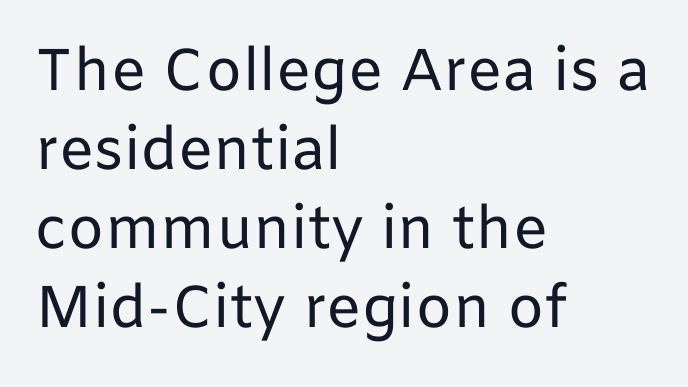
Leading matches the norm, producing a regular column. Just letters on the line, the space beneath them empty. A typesetter would call this zero additional tracking. Rendered with straight, roman letterforms.
